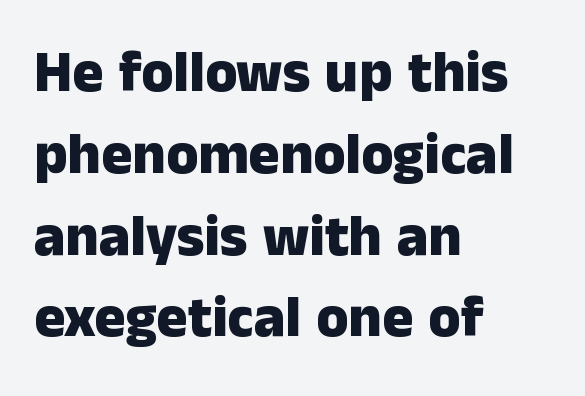
Q: Is the text bold? A: Yes.
Q: Is the text italic (slanted)? A: No, it is upright.
Q: Is the typeface a serif or a sans-serif typeface? A: Sans-serif.
Q: Is the text underlined? A: No.
Q: How is the paragraph aligned? A: Left-aligned.
Q: Is the spacing between letters normal or unusually wide? A: Normal.
Q: Is the spacing between lines tight, normal or loose? A: Normal.
Q: Width (condensed, normal, or wide)? A: Normal.
Q: Stroke contrast? A: Low.
Q: x-height? A: Medium.
Q: Monospaced? A: No.
